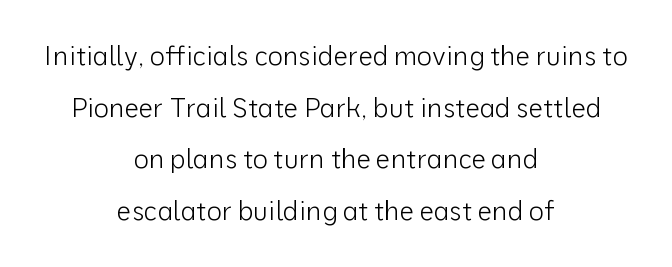
The image shows 26 px text type, upright; set centered, loose line spacing (1.99x), normal letter spacing, not underlined.
